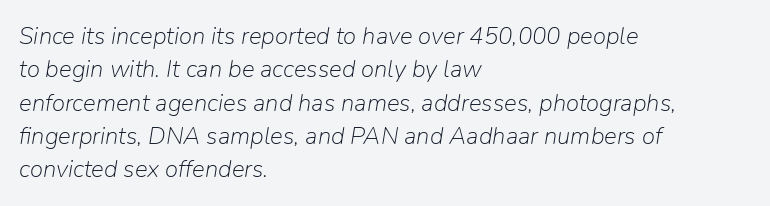
Q: Is the text bold? A: No.
Q: Is the text italic (slanted)? A: Yes, it leans right by about 9 degrees.
Q: Is the text underlined? A: No.
Q: How is the paragraph aligned? A: Left-aligned.
Q: Is the spacing between letters normal or unusually wide? A: Normal.
Q: Is the spacing between lines tight, normal or loose? A: Normal.
